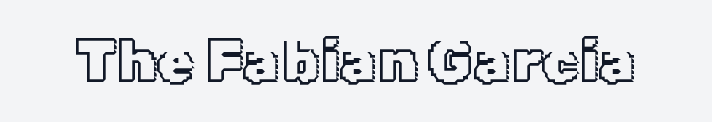
The baseline area is clear. What stands out about the letter spacing? Nothing — it is the standard amount. In terms of posture, this sample is upright. The face used here is proportionally spaced, like ordinary book or web type.
